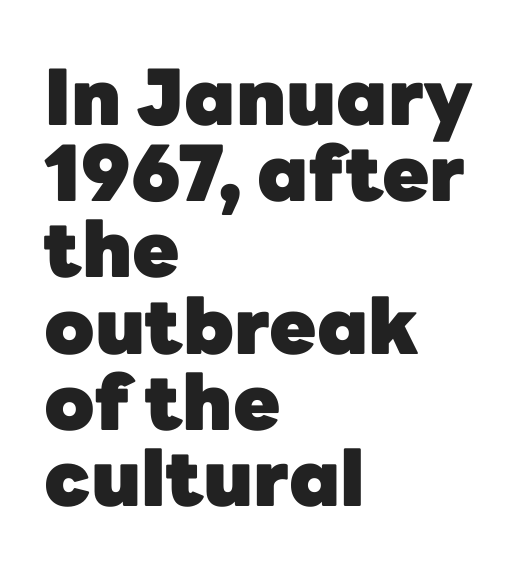
{"serif": "no", "italic": "no", "bold": "yes", "weight": "heavy", "width": "normal", "stroke_contrast": "low", "x_height": "medium", "monospaced": "no", "underline": "no", "align": "left", "line_spacing": "tight", "line_spacing_ratio": 0.99, "letter_spacing": "normal", "letter_spacing_em": 0.0, "glyph_px": 77}
